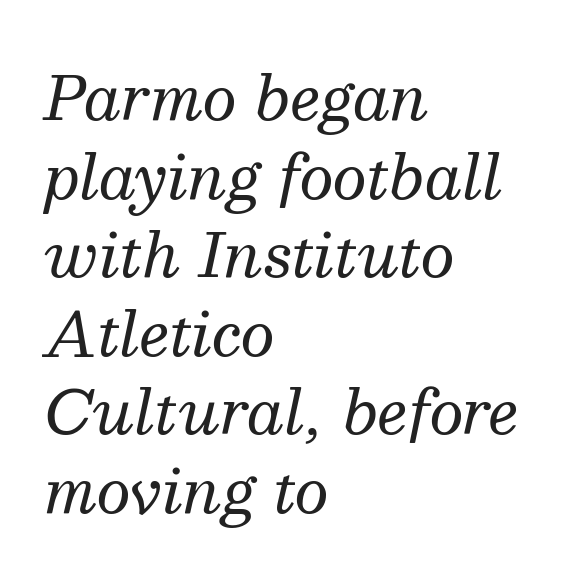
{"serif": "yes", "italic": "yes", "lean": "right", "slant_degrees": 13, "bold": "no", "weight": "regular", "width": "normal", "stroke_contrast": "medium", "x_height": "medium", "monospaced": "no", "underline": "no", "align": "left", "line_spacing": "normal", "line_spacing_ratio": 1.31, "letter_spacing": "normal", "letter_spacing_em": 0.0, "glyph_px": 60}
